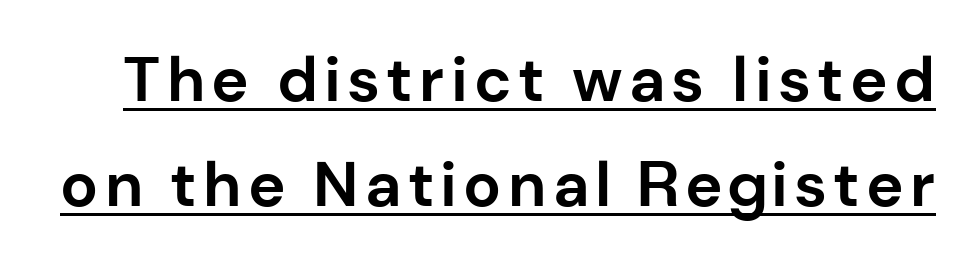
The image shows 63 px bold sans-serif type, upright; set normal line spacing (1.67x), underlined; low stroke contrast and a medium x-height.
